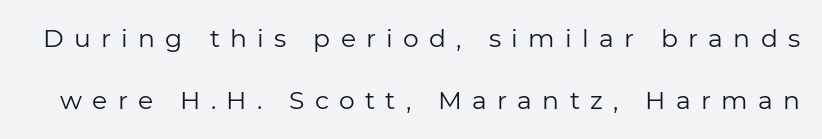
The image shows 25 px text type, upright; set loose line spacing (2.5x), unusually wide letter spacing (+0.41 em), not underlined.
